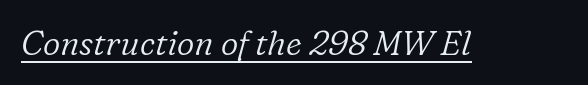
The image shows 34 px light serif type, italic (leaning right); set normal letter spacing, underlined; low stroke contrast and a medium x-height.
